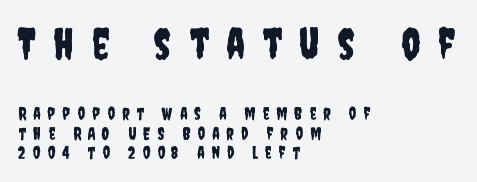
Is there any slant? The stems are plumb. Two sizes are in play, and the larger belongs to the first block. Tracking value appears strongly positive — letters spread wide. Stroke terminals: plain, sans-serif.
